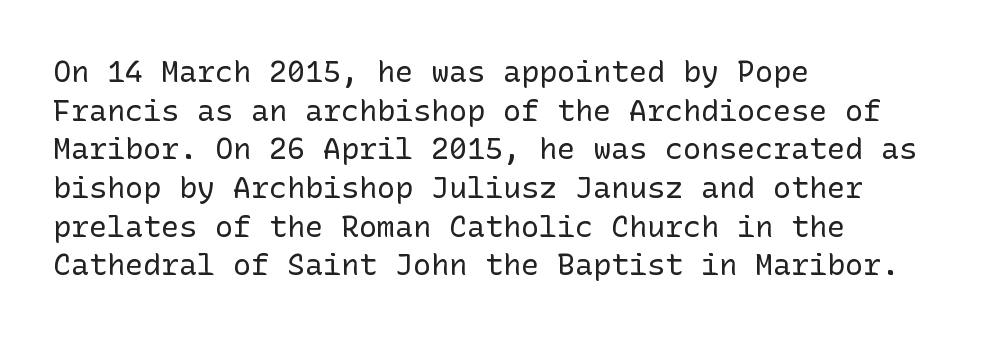
Reading down the column, the eye jumps a familiar distance to each next line. This is roman type, the default non-slanted kind. Caption: multi-line text, flush left, ragged right. Nothing unusual about the tracking: characters are spaced as the font intends. The string is rendered with underlining switched off.
